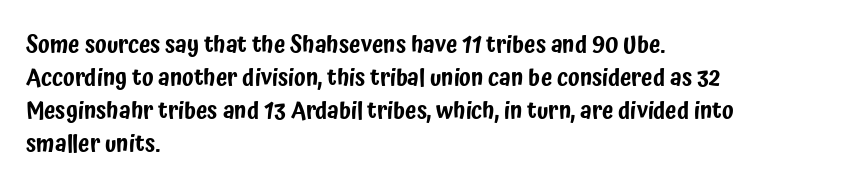
{"italic": "no", "underline": "no", "align": "left", "line_spacing": "normal", "line_spacing_ratio": 1.43, "letter_spacing": "normal", "letter_spacing_em": 0.0, "glyph_px": 23}
